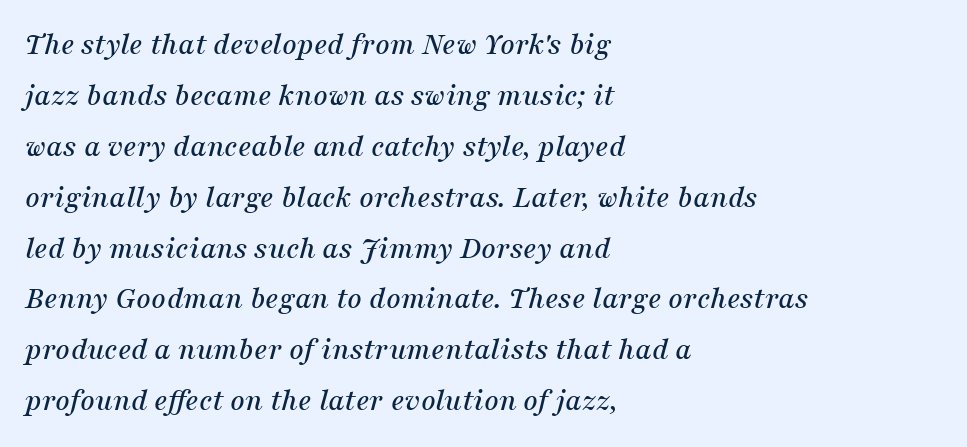
{"serif": "yes", "italic": "yes", "lean": "right", "slant_degrees": 16, "width": "normal", "stroke_contrast": "medium", "x_height": "medium", "monospaced": "no", "underline": "no", "align": "left", "line_spacing": "normal", "line_spacing_ratio": 1.59, "letter_spacing": "normal", "letter_spacing_em": 0.0, "glyph_px": 32}
